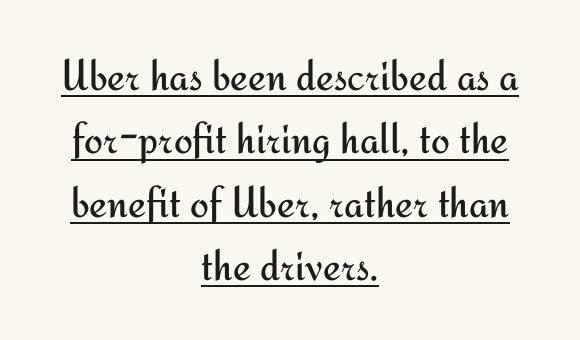
Q: Is the text bold? A: No.
Q: Is the text italic (slanted)? A: No, it is upright.
Q: Is the typeface a serif or a sans-serif typeface? A: Sans-serif.
Q: Is the text underlined? A: Yes.
Q: How is the paragraph aligned? A: Centered.
Q: Is the spacing between letters normal or unusually wide? A: Normal.
Q: Is the spacing between lines tight, normal or loose? A: Normal.
Q: Width (condensed, normal, or wide)? A: Normal.
Q: Stroke contrast? A: Medium.
Q: x-height? A: Small.
Q: Monospaced? A: No.
